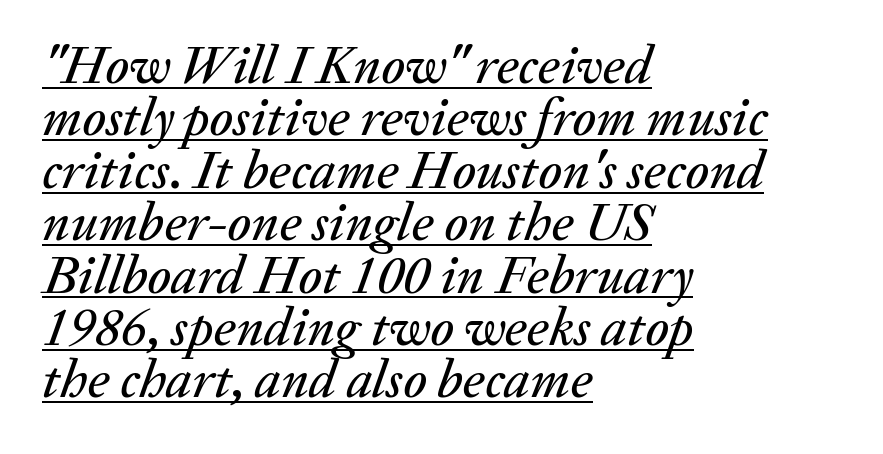
If you drew a ruler down the left edge, every line would touch it. Is there an underline? Yes — a line sits under the letters. The passage shown is typed in a proportional face where columns would drift. Is the type slanted? Yes — the strokes lean at a clear angle. Tightly led — the rows are bunched. The type is set solid horizontally, with unmodified tracking.
